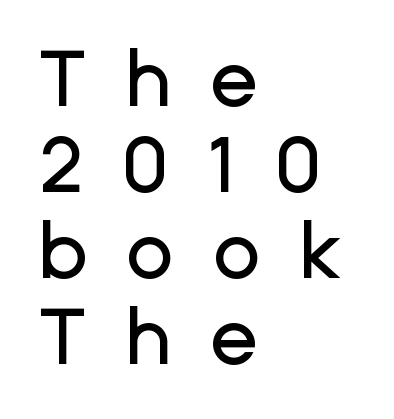
Q: Is the text italic (slanted)? A: No, it is upright.
Q: Is the typeface a serif or a sans-serif typeface? A: Sans-serif.
Q: Is the text underlined? A: No.
Q: How is the paragraph aligned? A: Left-aligned.
Q: Is the spacing between letters normal or unusually wide? A: Unusually wide.
Q: Is the spacing between lines tight, normal or loose? A: Tight.
Q: Width (condensed, normal, or wide)? A: Normal.
Q: Stroke contrast? A: Low.
Q: x-height? A: Medium.
Q: Monospaced? A: No.
